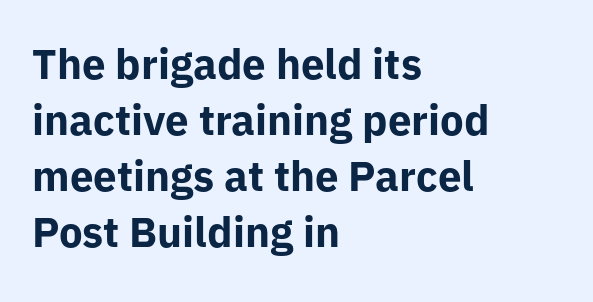
Q: Is the text bold? A: Yes.
Q: Is the text italic (slanted)? A: No, it is upright.
Q: Is the typeface a serif or a sans-serif typeface? A: Sans-serif.
Q: Is the text underlined? A: No.
Q: How is the paragraph aligned? A: Left-aligned.
Q: Is the spacing between letters normal or unusually wide? A: Normal.
Q: Is the spacing between lines tight, normal or loose? A: Normal.
Q: Width (condensed, normal, or wide)? A: Normal.
Q: Stroke contrast? A: Low.
Q: x-height? A: Medium.
Q: Monospaced? A: No.
